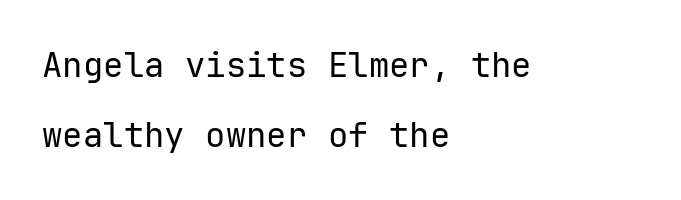
Q: Is the text bold? A: No.
Q: Is the text italic (slanted)? A: No, it is upright.
Q: Is the typeface a serif or a sans-serif typeface? A: Sans-serif.
Q: Is the text underlined? A: No.
Q: How is the paragraph aligned? A: Left-aligned.
Q: Is the spacing between letters normal or unusually wide? A: Normal.
Q: Is the spacing between lines tight, normal or loose? A: Loose.
Q: Width (condensed, normal, or wide)? A: Normal.
Q: Stroke contrast? A: Low.
Q: x-height? A: Medium.
Q: Monospaced? A: Yes.
